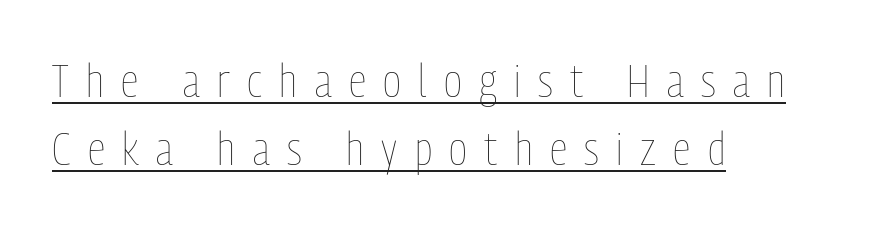
Q: Is the text bold? A: No.
Q: Is the text italic (slanted)? A: No, it is upright.
Q: Is the text underlined? A: Yes.
Q: How is the paragraph aligned? A: Left-aligned.
Q: Is the spacing between letters normal or unusually wide? A: Unusually wide.
Q: Is the spacing between lines tight, normal or loose? A: Normal.
Q: Width (condensed, normal, or wide)? A: Condensed.
Q: Stroke contrast? A: Low.
Q: x-height? A: Medium.
Q: Monospaced? A: No.
